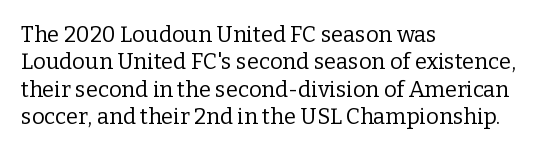
Q: Is the text bold? A: No.
Q: Is the text italic (slanted)? A: No, it is upright.
Q: Is the text underlined? A: No.
Q: How is the paragraph aligned? A: Left-aligned.
Q: Is the spacing between letters normal or unusually wide? A: Normal.
